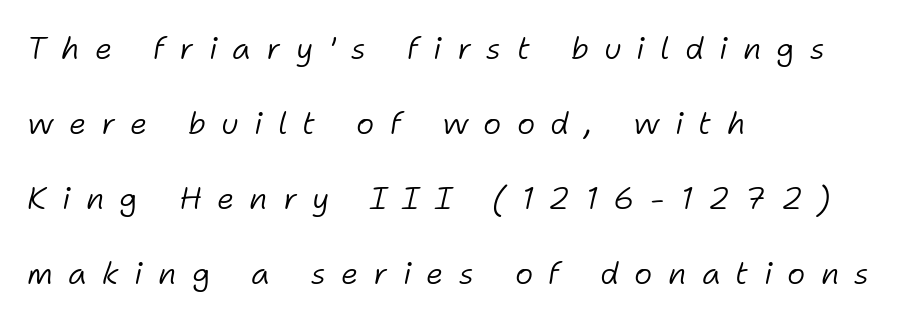
Which margin do the lines hug? The left one — the right edge is uneven. It's the slanting kind of type. Short note: letters widely spaced. Varying glyph widths throughout — classic text-font behaviour.
